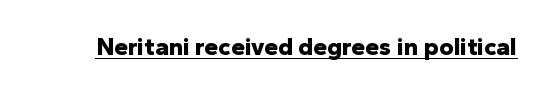
{"italic": "no", "bold": "yes", "underline": "yes", "letter_spacing": "normal", "letter_spacing_em": 0.0, "glyph_px": 25}
